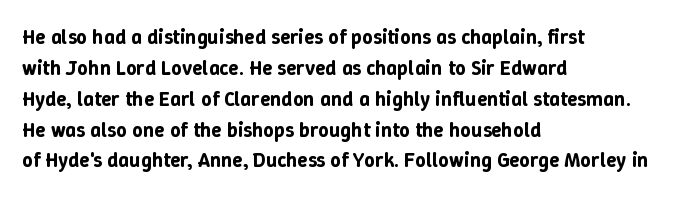
Q: Is the text italic (slanted)? A: No, it is upright.
Q: Is the text underlined? A: No.
Q: How is the paragraph aligned? A: Left-aligned.
Q: Is the spacing between letters normal or unusually wide? A: Normal.
Q: Is the spacing between lines tight, normal or loose? A: Normal.
